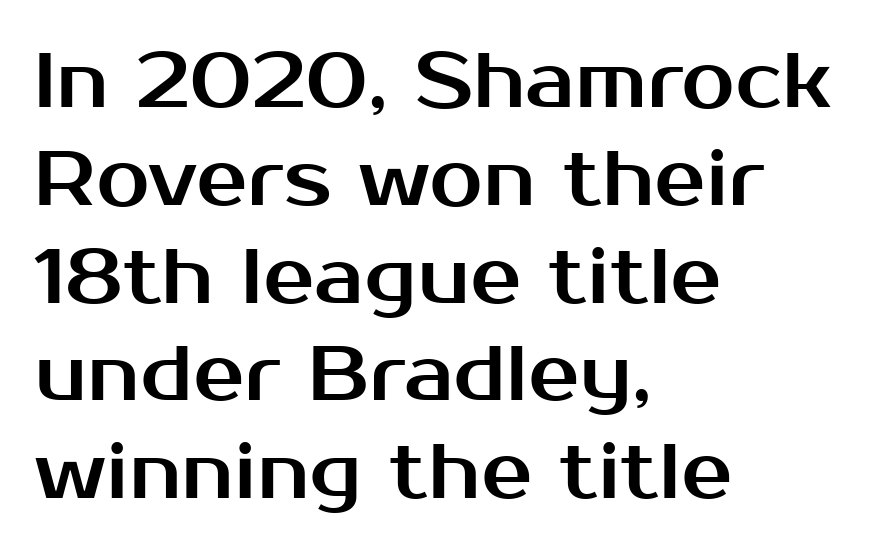
{"serif": "no", "italic": "no", "width": "normal", "stroke_contrast": "medium", "x_height": "medium", "monospaced": "no", "underline": "no", "align": "left", "line_spacing": "normal", "line_spacing_ratio": 1.27, "letter_spacing": "normal", "letter_spacing_em": 0.0, "glyph_px": 77}
